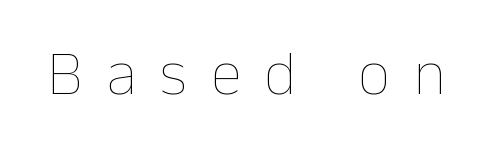
When letters stand straight like this, we call the style roman or upright. The foot of each line stays bare and open. Looks like regular typesetting: each glyph gets only the width it needs. The typeface has the unassuming heft of standard copy or less. There is plenty of visible air inserted between adjacent glyphs.
